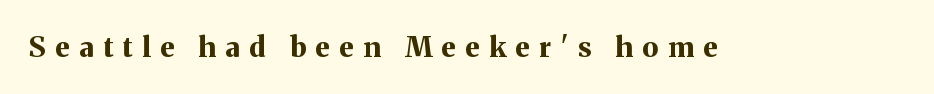
{"serif": "yes", "italic": "no", "bold": "yes", "weight": "bold", "width": "normal", "stroke_contrast": "medium", "x_height": "medium", "monospaced": "no", "underline": "no", "letter_spacing": "wide", "letter_spacing_em": 0.34, "glyph_px": 28}
